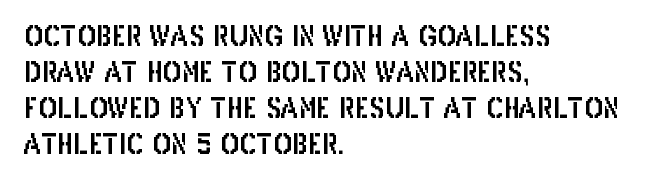
The image shows 28 px condensed sans-serif type, upright; set left-aligned, normal line spacing (1.29x), normal letter spacing, not underlined; low stroke contrast and a large x-height.
